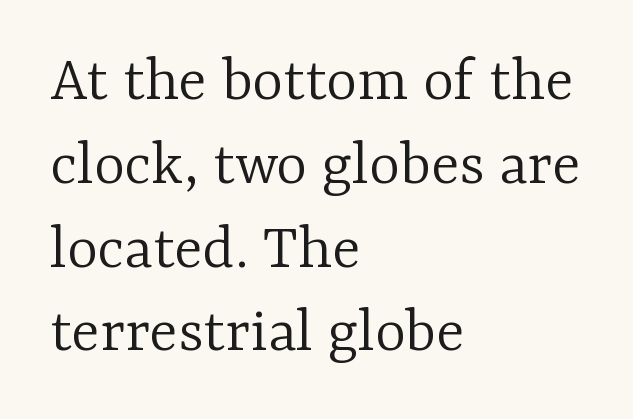
Q: Is the text bold? A: No.
Q: Is the text italic (slanted)? A: No, it is upright.
Q: Is the typeface a serif or a sans-serif typeface? A: Serif.
Q: Is the text underlined? A: No.
Q: How is the paragraph aligned? A: Left-aligned.
Q: Is the spacing between letters normal or unusually wide? A: Normal.
Q: Is the spacing between lines tight, normal or loose? A: Normal.
Q: Width (condensed, normal, or wide)? A: Normal.
Q: Stroke contrast? A: Low.
Q: x-height? A: Medium.
Q: Monospaced? A: No.
